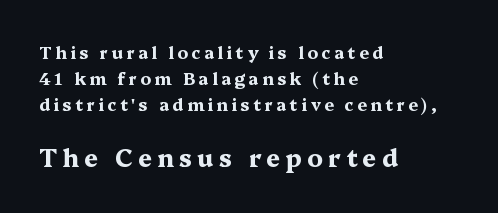
The image shows 25 px bold type, upright; set left-aligned, normal line spacing (1.54x), unusually wide letter spacing (+0.2 em), not underlined; the second (bottom) block is 1.47x larger.
